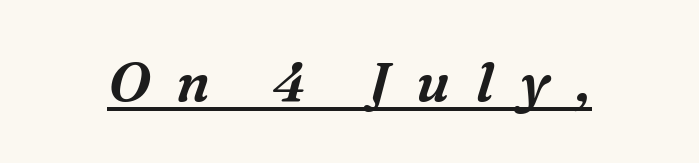
Is the letter spacing exaggerated? Yes — the characters are pushed far apart. Looks like regular typesetting: each glyph gets only the width it needs. In designer terms, the underline attribute is active on this setting. The typography opts for an oblique posture over an upright one. The characters display serif detailing at their extremities.
